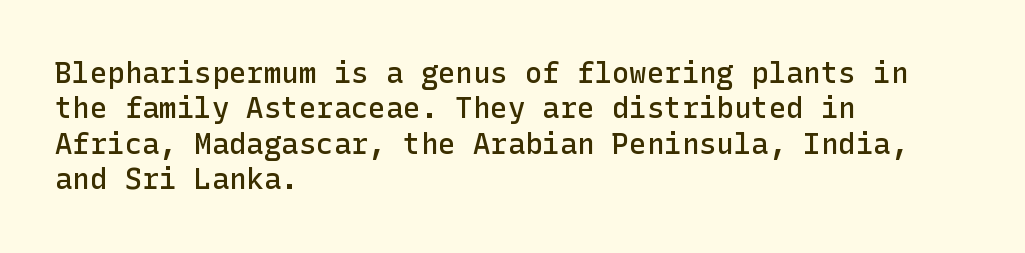
This is the regular roman posture of the typeface. The passage shown has conventional tracking throughout. Glance below the letters and you will spot only blank space. Firm but not heavy-handed strokes: this text is semibold.
